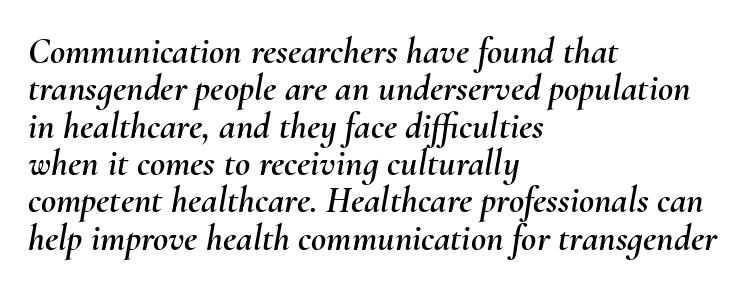
Q: Is the text italic (slanted)? A: Yes, it leans right by about 10 degrees.
Q: Is the text underlined? A: No.
Q: How is the paragraph aligned? A: Left-aligned.
Q: Is the spacing between letters normal or unusually wide? A: Normal.
Q: Is the spacing between lines tight, normal or loose? A: Tight.
Q: Width (condensed, normal, or wide)? A: Normal.
Q: Stroke contrast? A: Medium.
Q: x-height? A: Small.
Q: Monospaced? A: No.
